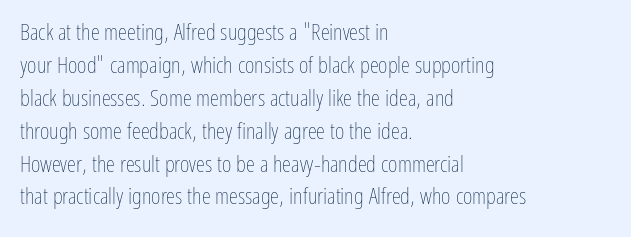
The image shows 23 px text type, upright; set left-aligned, normal line spacing (1.43x), normal letter spacing, not underlined.
